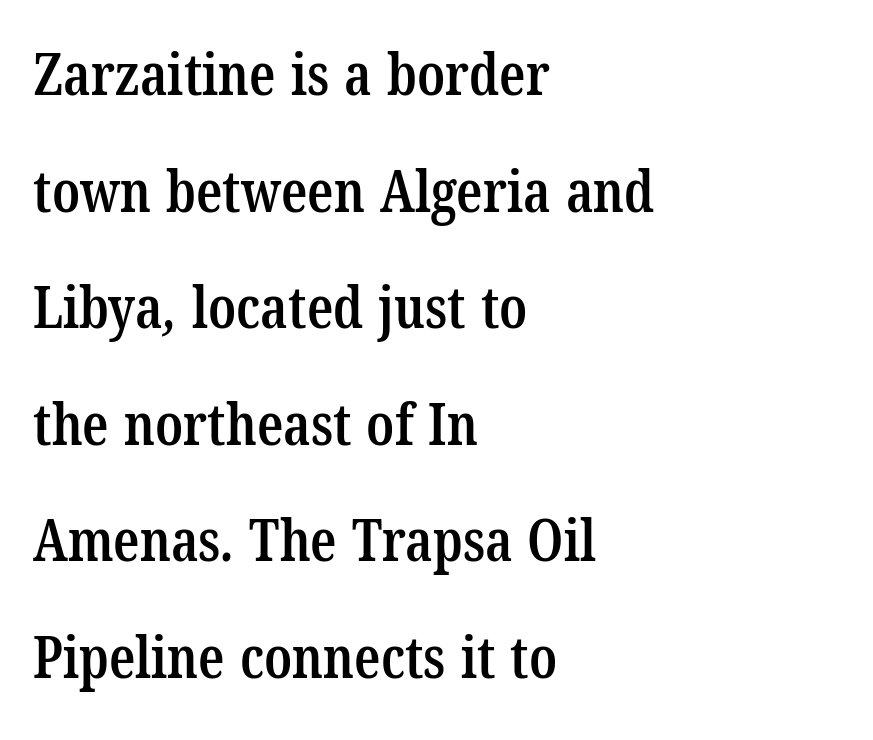
The image shows 58 px semibold, condensed serif type; set left-aligned, loose line spacing (2.01x), normal letter spacing, not underlined; low stroke contrast and a medium x-height.
